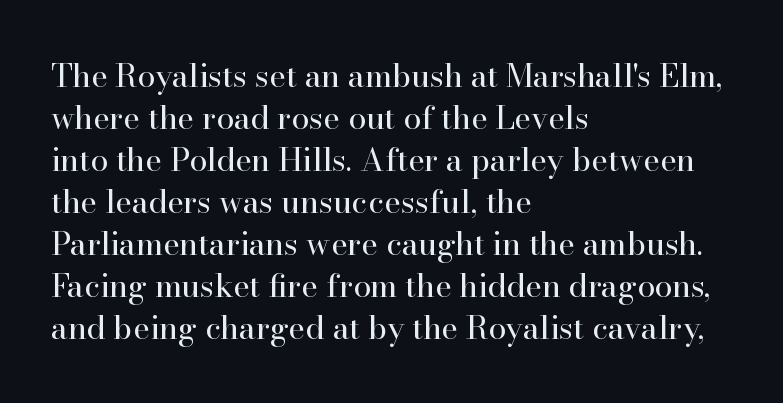
Q: Is the text bold? A: No.
Q: Is the text italic (slanted)? A: No, it is upright.
Q: Is the typeface a serif or a sans-serif typeface? A: Serif.
Q: Is the text underlined? A: No.
Q: How is the paragraph aligned? A: Left-aligned.
Q: Is the spacing between letters normal or unusually wide? A: Normal.
Q: Is the spacing between lines tight, normal or loose? A: Normal.
Q: Width (condensed, normal, or wide)? A: Normal.
Q: Stroke contrast? A: High.
Q: x-height? A: Small.
Q: Monospaced? A: No.
